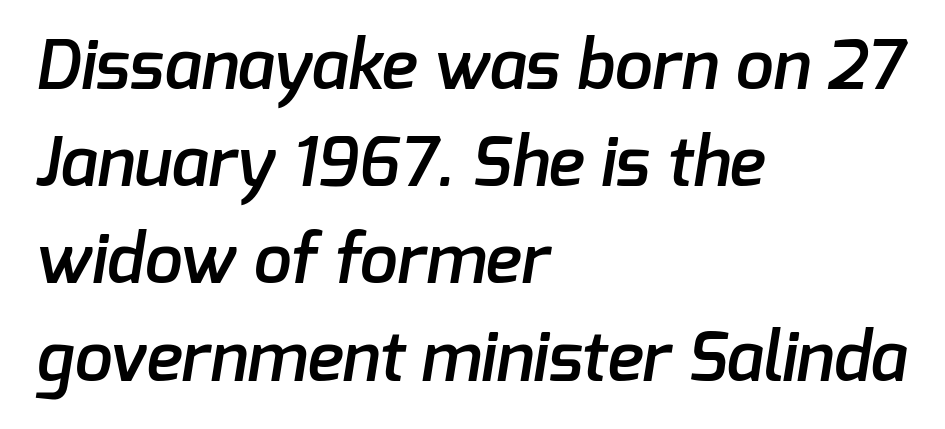
Classification — sans serif. Do the characters align in a grid? No, the font is proportional. The space directly below the letters is spotless. Each new line begins a customary step beneath the previous one. Notice how the passage keeps a crisp vertical edge on the left only. This is the in-between weight designers call semibold or demi.
